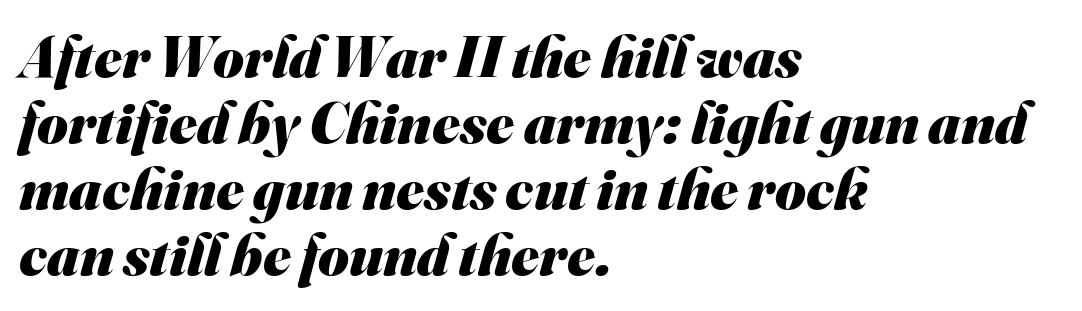
Chunky letters — that's bold for sure. These lines are composed in type without serifs. Is there much room between lines? No — they nearly touch. Looks like regular typesetting: each glyph gets only the width it needs.
